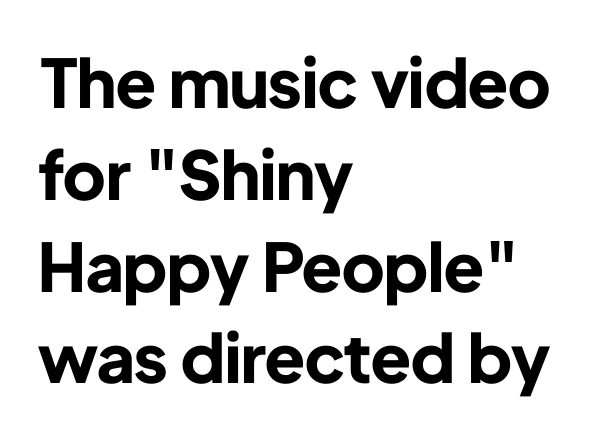
{"serif": "no", "italic": "no", "bold": "yes", "weight": "bold", "width": "normal", "stroke_contrast": "low", "x_height": "medium", "monospaced": "no", "underline": "no", "align": "left", "line_spacing": "normal", "line_spacing_ratio": 1.37, "letter_spacing": "normal", "letter_spacing_em": 0.0, "glyph_px": 67}
